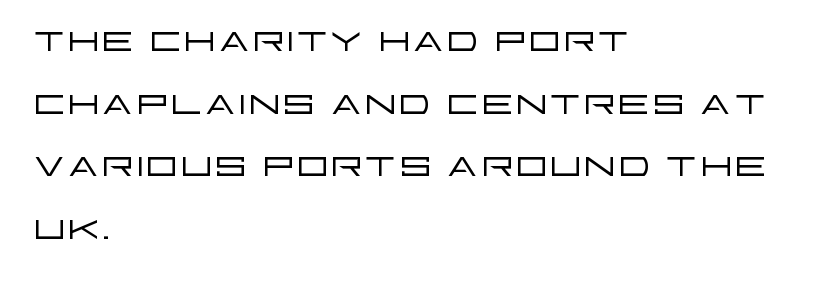
Rendered with straight, roman letterforms. In terms of letterspacing, this is plain default setting. On a weight scale, this lands at 450 or below. Glance below the letters and you will spot only blank space. You can tell from the bare stems that sans-serif type was used. The rendering uses natural spacing where letterforms have individual widths.
